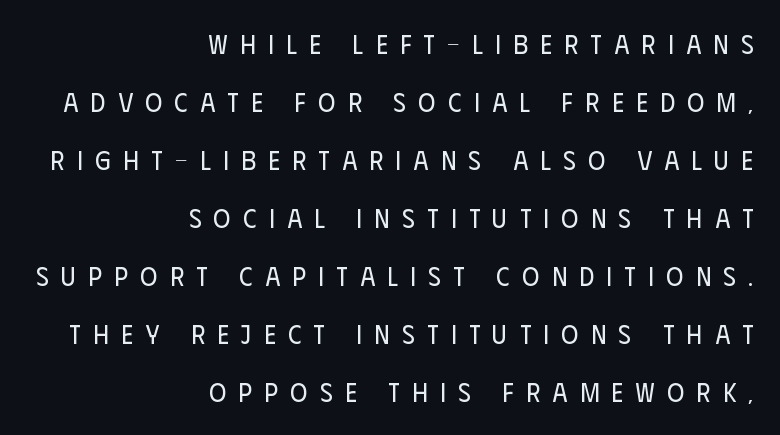
{"italic": "no", "bold": "no", "underline": "no", "align": "right", "line_spacing": "loose", "line_spacing_ratio": 2.23, "letter_spacing": "wide", "letter_spacing_em": 0.48, "glyph_px": 26}
